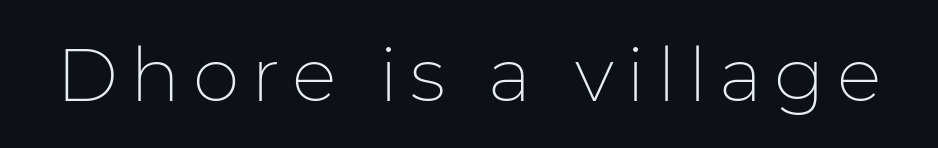
Nope, no serifs anywhere on these letters. A roman cut, with each character standing at attention. Has an underline been added? It has not. Heaviness? Minimal to ordinary, like unemphasized prose.
